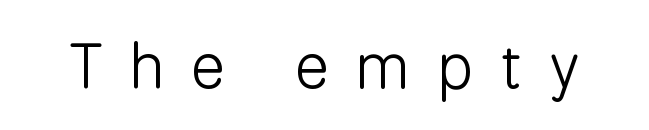
The image shows 63 px light sans-serif type, upright; set unusually wide letter spacing (+0.43 em), not underlined; low stroke contrast and a medium x-height.
